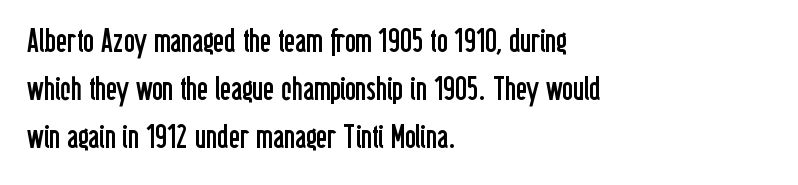
Q: Is the text bold? A: No.
Q: Is the text italic (slanted)? A: No, it is upright.
Q: Is the typeface a serif or a sans-serif typeface? A: Sans-serif.
Q: Is the text underlined? A: No.
Q: How is the paragraph aligned? A: Left-aligned.
Q: Is the spacing between letters normal or unusually wide? A: Normal.
Q: Is the spacing between lines tight, normal or loose? A: Normal.
Q: Width (condensed, normal, or wide)? A: Condensed.
Q: Stroke contrast? A: Low.
Q: x-height? A: Medium.
Q: Monospaced? A: No.
